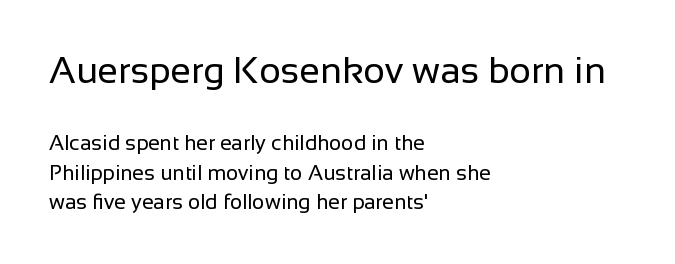
Caption: upper text group enlarged, lower text group reduced. The rendering keeps characters at their native spacing. The lines sit at an ordinary, default distance from one another. Any mark beneath the type? The region is blank. Varying glyph widths throughout — classic text-font behaviour.
